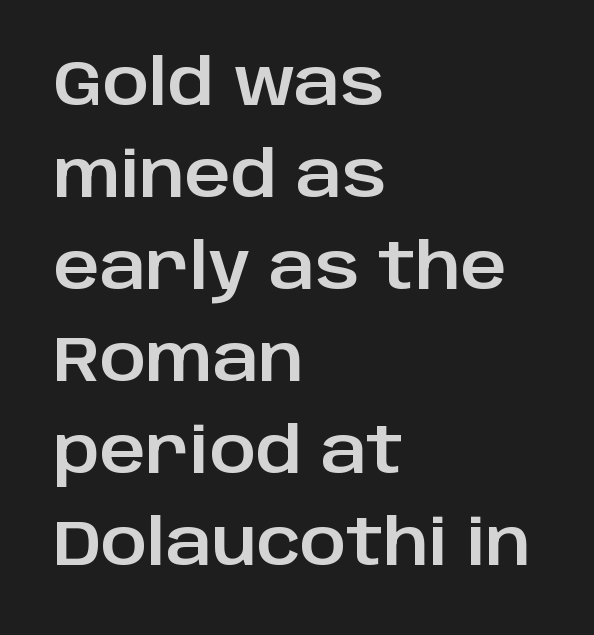
{"serif": "no", "italic": "no", "width": "normal", "stroke_contrast": "low", "x_height": "large", "monospaced": "no", "underline": "no", "align": "left", "line_spacing": "normal", "line_spacing_ratio": 1.46, "letter_spacing": "normal", "letter_spacing_em": 0.0, "glyph_px": 63}
